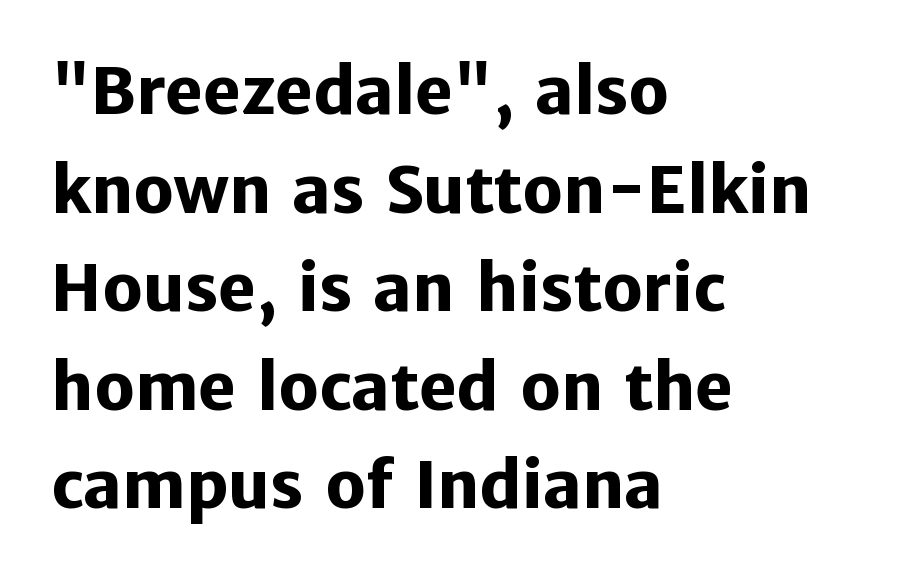
{"serif": "no", "italic": "no", "bold": "yes", "weight": "heavy", "width": "normal", "stroke_contrast": "low", "x_height": "medium", "monospaced": "no", "underline": "no", "align": "left", "line_spacing": "normal", "line_spacing_ratio": 1.54, "letter_spacing": "normal", "letter_spacing_em": 0.0, "glyph_px": 64}
